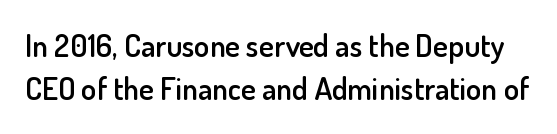
{"serif": "no", "italic": "no", "bold": "semi", "weight": "semibold", "width": "normal", "stroke_contrast": "low", "x_height": "small", "monospaced": "no", "underline": "no", "line_spacing": "normal", "line_spacing_ratio": 1.4, "letter_spacing": "normal", "letter_spacing_em": 0.0, "glyph_px": 31}
